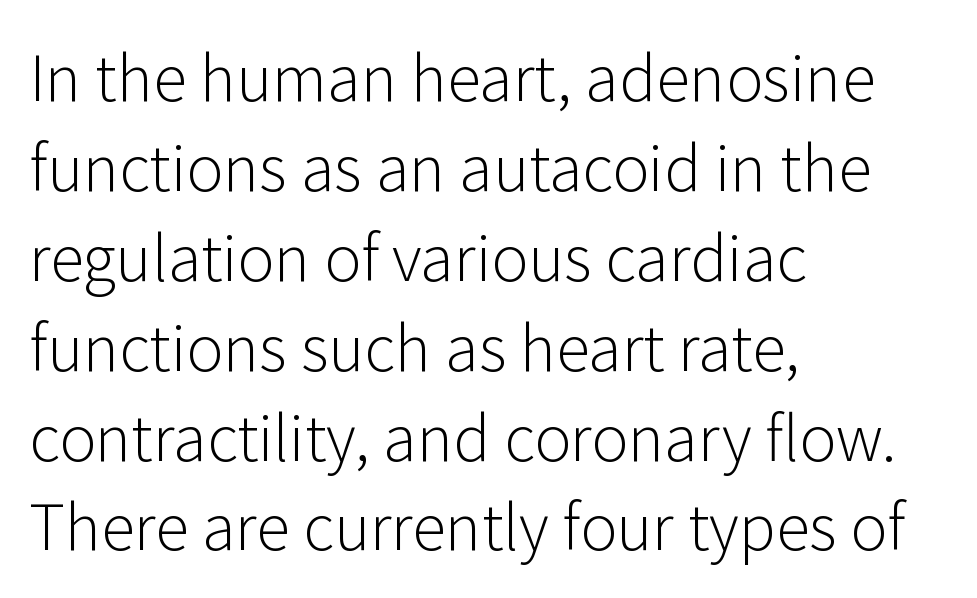
The axis of the letterforms is exactly vertical. Students, note that the glyphs here touch the page at normal intervals. One glance says typical: line gaps are just what's usual. Each letter keeps its own natural width here, so spacing adapts to shape.
